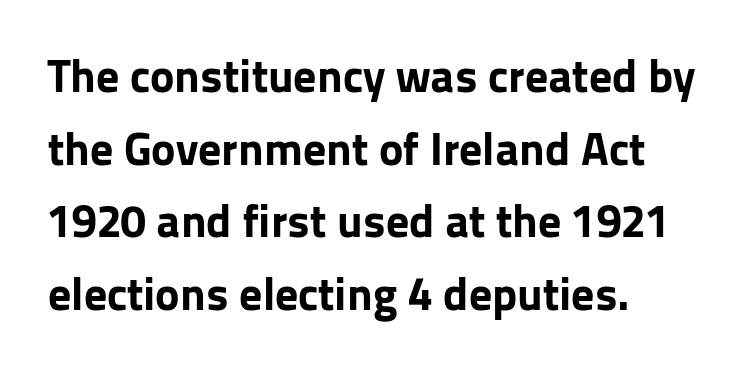
Q: Is the text bold? A: Yes.
Q: Is the text italic (slanted)? A: No, it is upright.
Q: Is the typeface a serif or a sans-serif typeface? A: Sans-serif.
Q: Is the text underlined? A: No.
Q: How is the paragraph aligned? A: Left-aligned.
Q: Is the spacing between letters normal or unusually wide? A: Normal.
Q: Is the spacing between lines tight, normal or loose? A: Normal.
Q: Width (condensed, normal, or wide)? A: Normal.
Q: Stroke contrast? A: Low.
Q: x-height? A: Medium.
Q: Monospaced? A: No.
